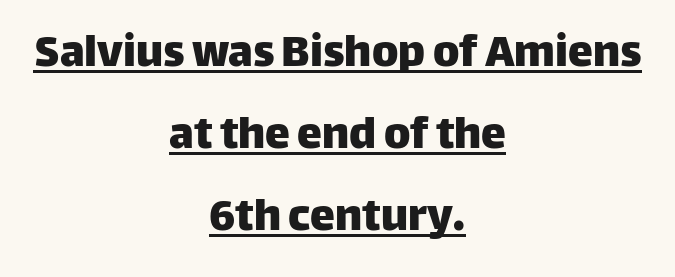
The image shows 50 px sans-serif type, upright; set centered, normal line spacing (1.64x), normal letter spacing, underlined; low stroke contrast and a large x-height.
